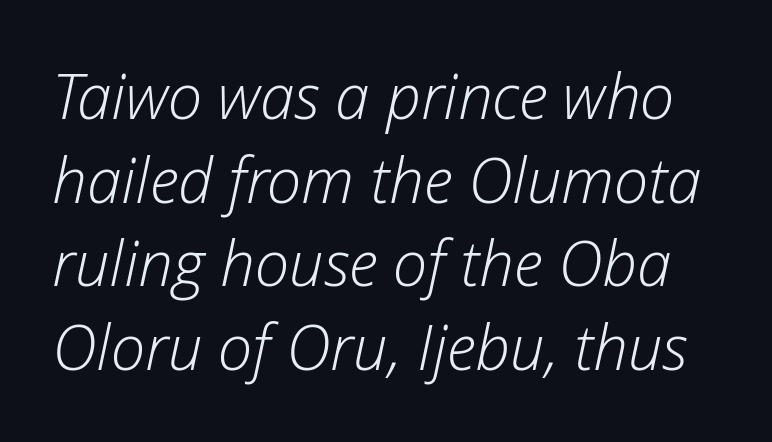
Evenly set lines give the paragraph a standard silhouette. Think of a printed novel: that variable character pitch is what you see here. It's the slanting kind of type. A bare baseline throughout the passage. Tracking here is standard; glyphs follow each other at the usual distance. Weight class: somewhere from thin through regular.
